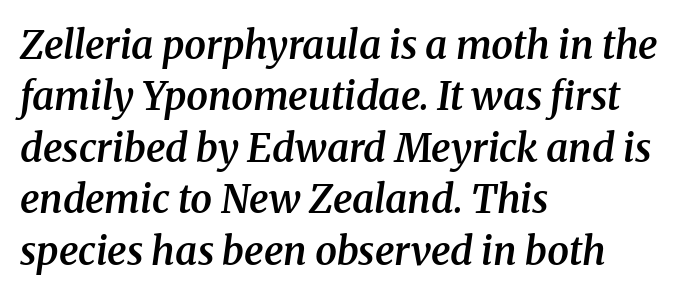
The image shows 39 px semibold serif type, italic (leaning right); set left-aligned, normal line spacing (1.32x), normal letter spacing, not underlined; medium stroke contrast and a medium x-height.
